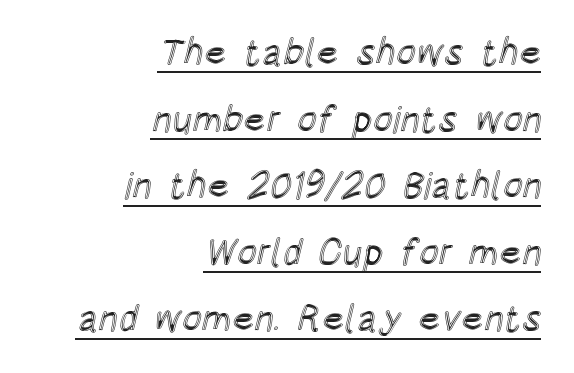
{"width": "condensed", "x_height": "large", "monospaced": "no", "underline": "yes", "align": "right", "line_spacing_ratio": 1.8, "letter_spacing": "normal", "letter_spacing_em": 0.0, "glyph_px": 37}
